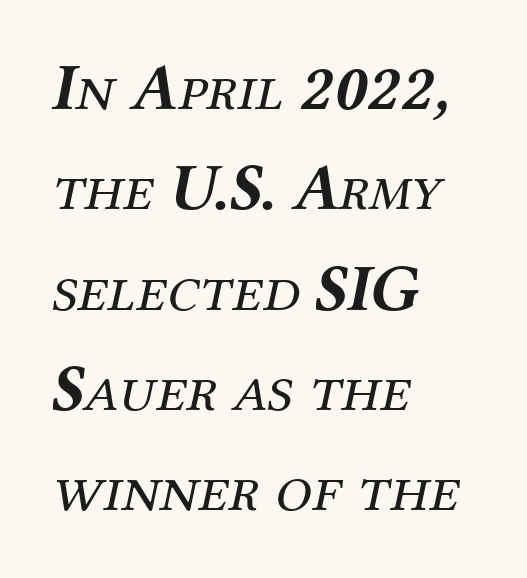
Q: Is the text bold? A: No.
Q: Is the text italic (slanted)? A: Yes, it leans right by about 12 degrees.
Q: Is the typeface a serif or a sans-serif typeface? A: Serif.
Q: Is the text underlined? A: No.
Q: How is the paragraph aligned? A: Left-aligned.
Q: Is the spacing between letters normal or unusually wide? A: Normal.
Q: Is the spacing between lines tight, normal or loose? A: Normal.
Q: Width (condensed, normal, or wide)? A: Normal.
Q: Stroke contrast? A: Medium.
Q: x-height? A: Medium.
Q: Monospaced? A: No.
